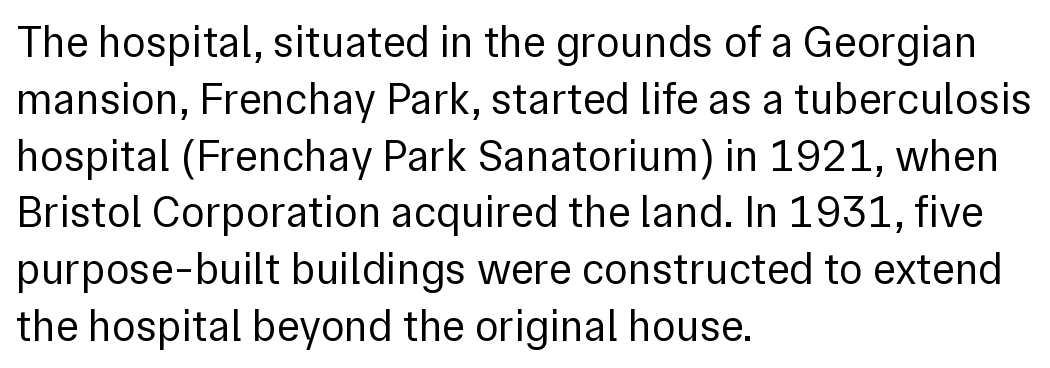
Q: Is the text bold? A: No.
Q: Is the text italic (slanted)? A: No, it is upright.
Q: Is the typeface a serif or a sans-serif typeface? A: Sans-serif.
Q: Is the text underlined? A: No.
Q: How is the paragraph aligned? A: Left-aligned.
Q: Is the spacing between letters normal or unusually wide? A: Normal.
Q: Is the spacing between lines tight, normal or loose? A: Normal.
Q: Width (condensed, normal, or wide)? A: Normal.
Q: x-height? A: Medium.
Q: Monospaced? A: No.
